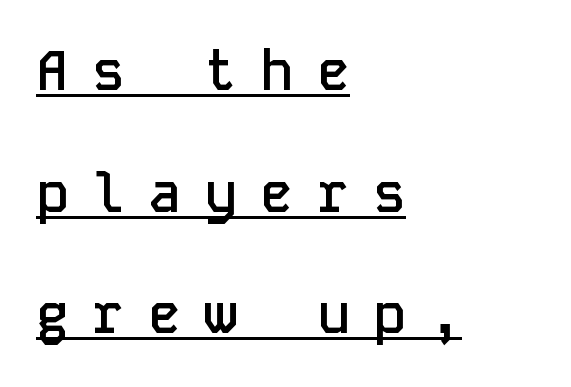
Note the uniform advance width — an 'i' takes as much space as an 'm'. Is there much room between lines? Yes — plenty of vertical air separates them. Tracking here is generous; glyphs stand well apart from one another. The compositor pushed each line to the left boundary. Set as a demibold, roughly 600 on the weight scale. The words here are underlined.
